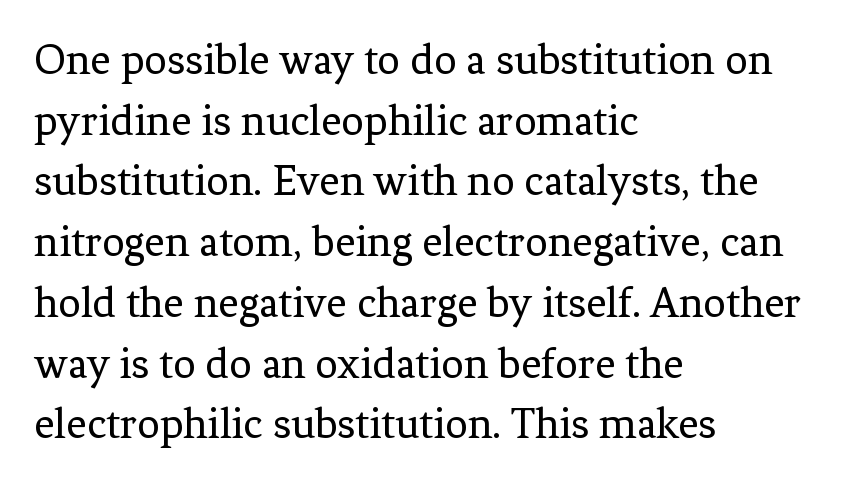
The image shows 45 px regular-weight serif type, upright; set left-aligned, normal line spacing (1.35x), normal letter spacing, not underlined; low stroke contrast and a medium x-height.
